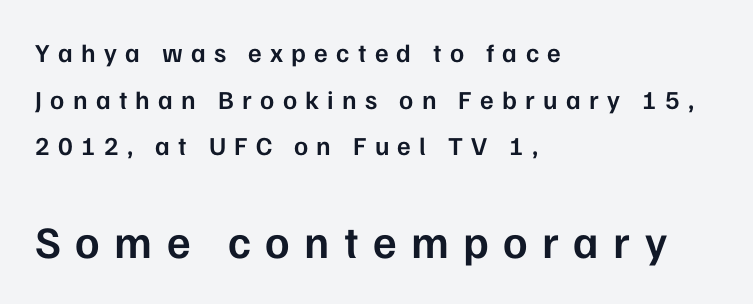
{"serif": "no", "italic": "no", "bold": "semi", "weight": "semibold", "width": "normal", "stroke_contrast": "low", "x_height": "medium", "monospaced": "no", "underline": "no", "align": "left", "line_spacing_ratio": 1.79, "letter_spacing": "wide", "letter_spacing_em": 0.32, "larger_block": "second", "size_ratio": 1.73, "glyph_px": 45}
